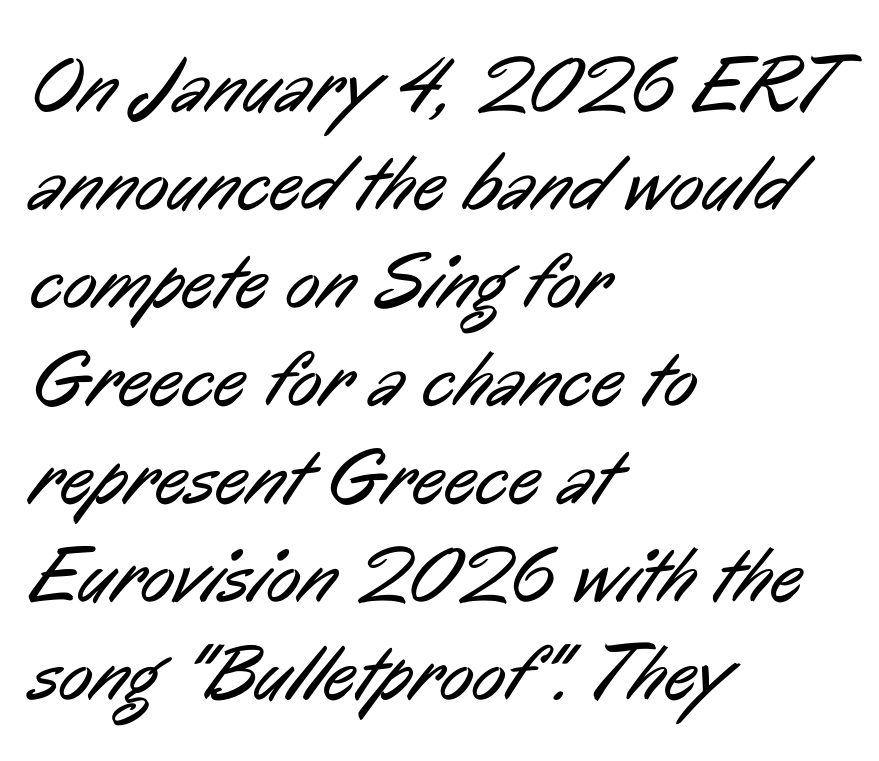
The line texture is even and compact thanks to regular tracking. Serifs: no, the terminals of the letterforms are clean. Proportional: the letters do not fall into vertical columns. The paragraph has a hard left edge and a soft right edge. Type without underlining.
